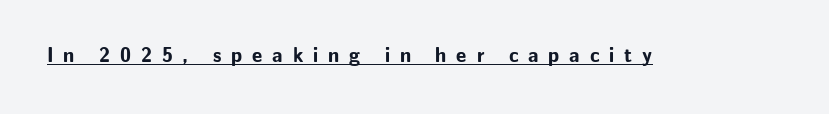
{"italic": "no", "bold": "yes", "underline": "yes", "letter_spacing": "wide", "letter_spacing_em": 0.49, "glyph_px": 20}
